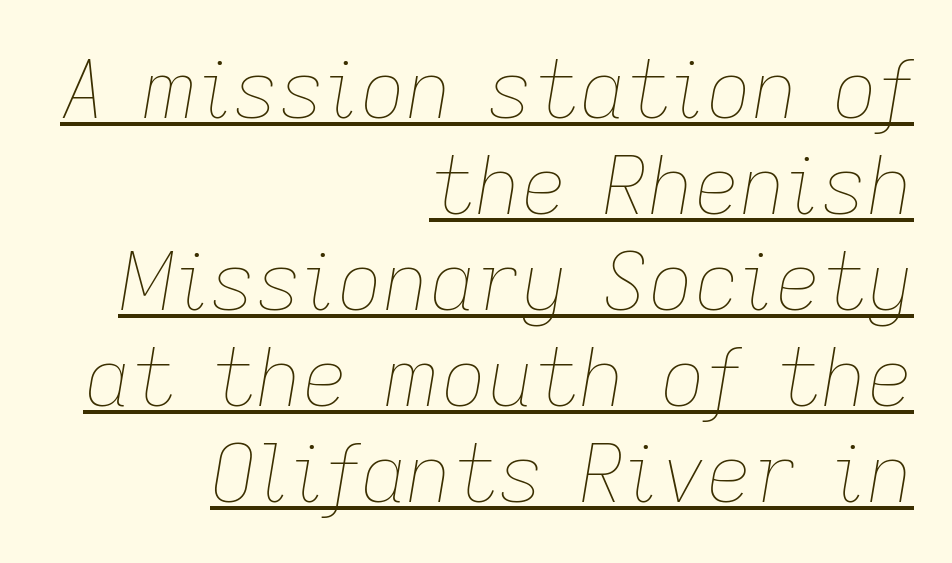
The image shows 80 px thin type, italic (leaning right); set right-aligned, line spacing 1.2x, normal letter spacing, underlined; low stroke contrast and a medium x-height.
